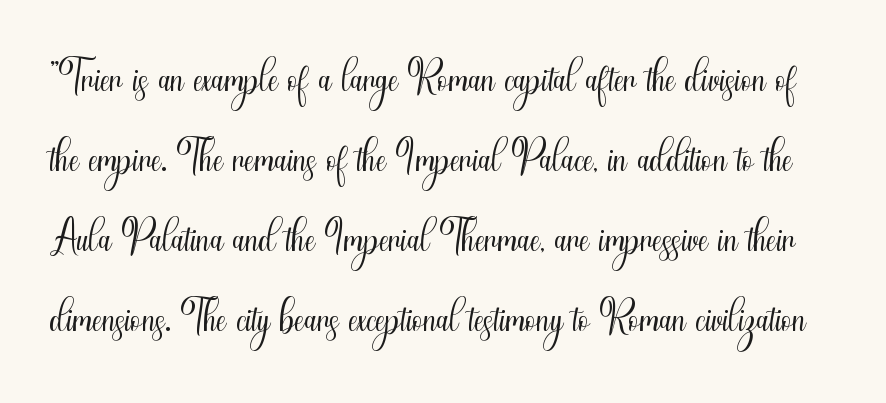
Q: Is the text bold? A: No.
Q: Is the text italic (slanted)? A: Yes.
Q: Is the typeface a serif or a sans-serif typeface? A: Sans-serif.
Q: Is the text underlined? A: No.
Q: Is the spacing between letters normal or unusually wide? A: Normal.
Q: Is the spacing between lines tight, normal or loose? A: Normal.
Q: Width (condensed, normal, or wide)? A: Condensed.
Q: Stroke contrast? A: Medium.
Q: x-height? A: Small.
Q: Monospaced? A: No.
